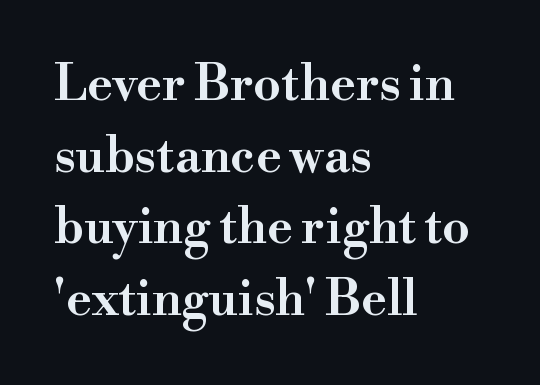
{"serif": "yes", "italic": "no", "width": "wide", "stroke_contrast": "high", "x_height": "small", "monospaced": "no", "underline": "no", "align": "left", "line_spacing": "normal", "line_spacing_ratio": 1.46, "letter_spacing": "normal", "letter_spacing_em": 0.0, "glyph_px": 49}
